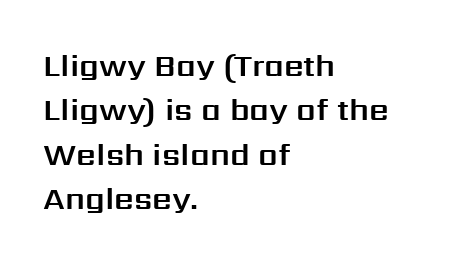
Q: Is the text italic (slanted)? A: No, it is upright.
Q: Is the typeface a serif or a sans-serif typeface? A: Sans-serif.
Q: Is the text underlined? A: No.
Q: How is the paragraph aligned? A: Left-aligned.
Q: Is the spacing between letters normal or unusually wide? A: Normal.
Q: Is the spacing between lines tight, normal or loose? A: Normal.
Q: Width (condensed, normal, or wide)? A: Normal.
Q: Stroke contrast? A: Medium.
Q: x-height? A: Medium.
Q: Monospaced? A: No.
